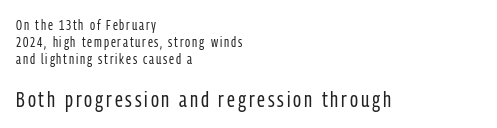
Larger block? The one below; the one above is distinctly smaller. The type sits square on the baseline with zero lean. The text block is weighted toward the left margin, trailing off unevenly rightward. Is the type heavy? It reads as light-to-regular instead. Type without underlining.
